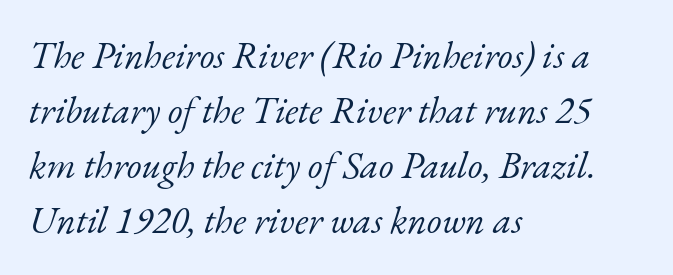
{"serif": "yes", "italic": "yes", "lean": "right", "slant_degrees": 17, "bold": "no", "weight": "light", "width": "normal", "stroke_contrast": "low", "x_height": "small", "monospaced": "no", "underline": "no", "align": "left", "line_spacing": "normal", "line_spacing_ratio": 1.45, "letter_spacing": "normal", "letter_spacing_em": 0.0, "glyph_px": 38}
